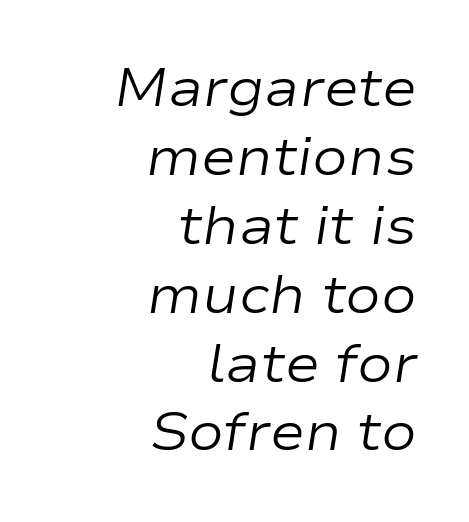
Honestly, there is no underline to notice here at all. There's an unmistakable incline to the writing here. The typesetter chose a ragged-left arrangement here. The horizontal fit of the characters is conventional and even.
